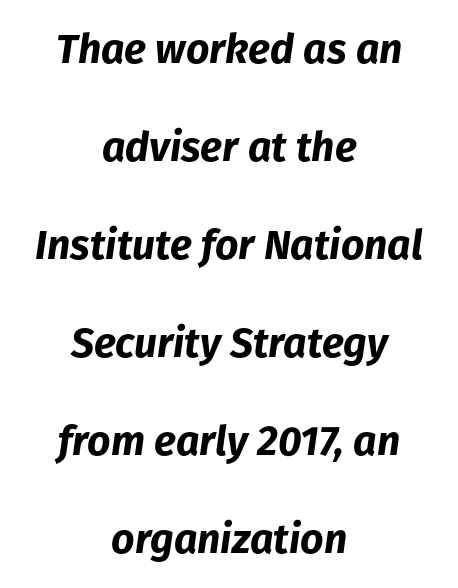
Q: Is the text bold? A: Yes.
Q: Is the text italic (slanted)? A: Yes, it leans right by about 8 degrees.
Q: Is the text underlined? A: No.
Q: How is the paragraph aligned? A: Centered.
Q: Is the spacing between letters normal or unusually wide? A: Normal.
Q: Is the spacing between lines tight, normal or loose? A: Loose.
Q: Width (condensed, normal, or wide)? A: Normal.
Q: Stroke contrast? A: Low.
Q: x-height? A: Medium.
Q: Monospaced? A: No.
